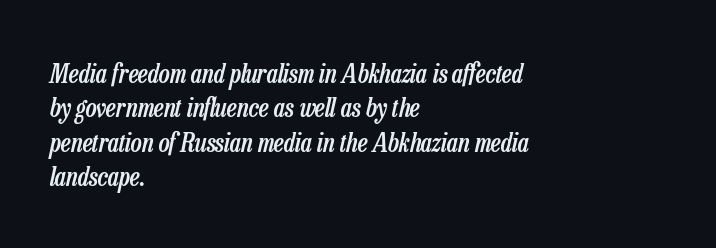
{"italic": "yes", "lean": "right", "slant_degrees": 13, "bold": "semi", "underline": "no", "align": "left", "line_spacing": "normal", "line_spacing_ratio": 1.32, "letter_spacing": "normal", "letter_spacing_em": 0.0, "glyph_px": 26}
